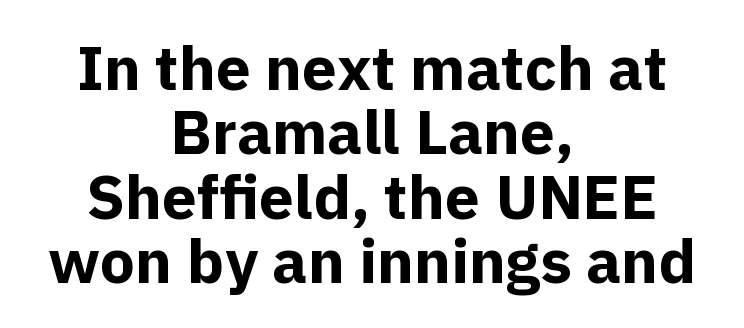
The letters are bold, with thick, heavy strokes. Honestly, the rows look squashed on top of each other. The strip under each line holds only bare page. Which margin do the lines hug? Neither — every line sits in the middle. Here the designer chose a conventional face with non-uniform glyph widths.
